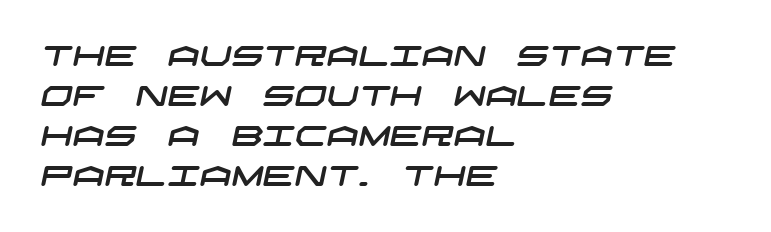
Q: Is the typeface a serif or a sans-serif typeface? A: Sans-serif.
Q: Is the text underlined? A: No.
Q: How is the paragraph aligned? A: Left-aligned.
Q: Is the spacing between letters normal or unusually wide? A: Normal.
Q: Is the spacing between lines tight, normal or loose? A: Normal.
Q: Width (condensed, normal, or wide)? A: Wide.
Q: Stroke contrast? A: Low.
Q: x-height? A: Large.
